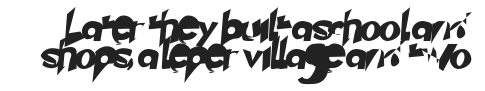
The image shows 29 px sans-serif type; set tight line spacing (0.98x), normal letter spacing, not underlined; low stroke contrast and a small x-height.
